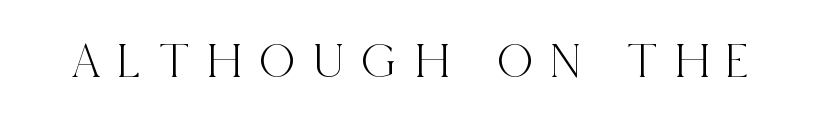
{"serif": "yes", "italic": "no", "width": "condensed", "x_height": "large", "monospaced": "no", "underline": "no", "letter_spacing": "wide", "letter_spacing_em": 0.33, "glyph_px": 51}
